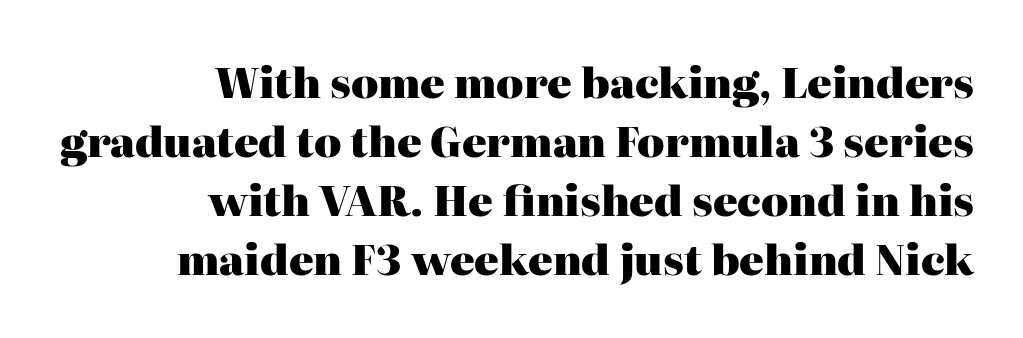
No italicization has been applied; the sample stays upright. Does extra space separate the letters? No, they use regular spacing. Alignment: flush right. The rendering uses a bold face; every stroke is thick and dark.
